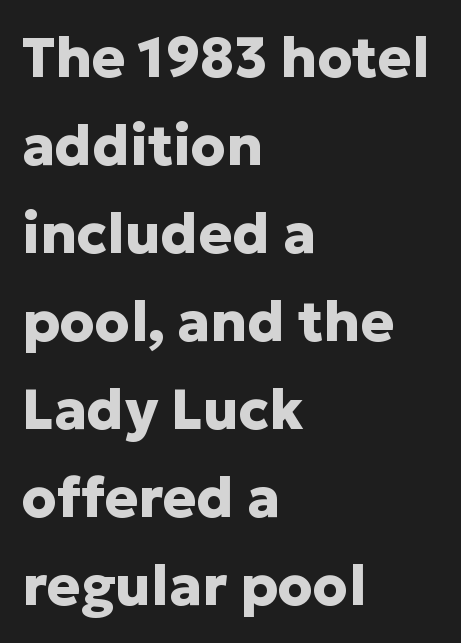
{"serif": "no", "italic": "no", "bold": "yes", "weight": "heavy", "width": "normal", "stroke_contrast": "low", "x_height": "medium", "monospaced": "no", "underline": "no", "align": "left", "line_spacing": "normal", "line_spacing_ratio": 1.57, "letter_spacing": "normal", "letter_spacing_em": 0.0, "glyph_px": 56}
